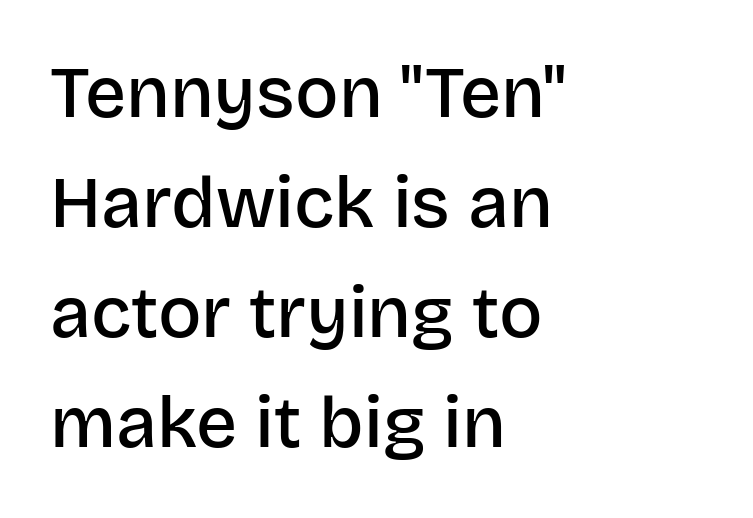
Quick note: not italic, upright. Does the copy run flush right? No — it runs flush left. Weight: semibold (demi). A typesetter would call this leading conventional body-copy spacing. Grotesque or geometric, the face here clearly has no serifs.
